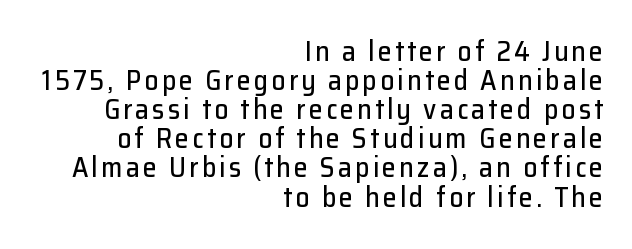
Q: Is the text italic (slanted)? A: No, it is upright.
Q: Is the typeface a serif or a sans-serif typeface? A: Sans-serif.
Q: Is the text underlined? A: No.
Q: How is the paragraph aligned? A: Right-aligned.
Q: Is the spacing between lines tight, normal or loose? A: Tight.
Q: Width (condensed, normal, or wide)? A: Normal.
Q: Stroke contrast? A: Low.
Q: x-height? A: Medium.
Q: Monospaced? A: No.
